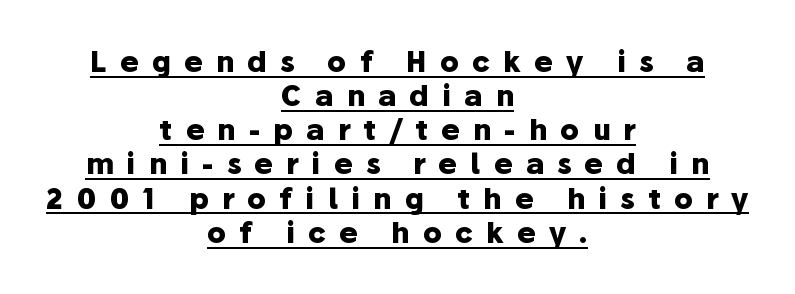
Visually the block forms a symmetrical silhouette, jagged on both flanks. This is the regular roman posture of the typeface. Emphasis is given by a line drawn under the lettering. The tracking jumps out immediately: characters are airy and widely separated. The font is running at its bold setting.
